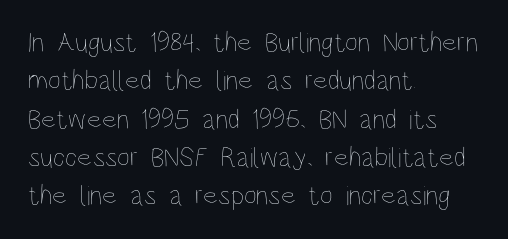
Q: Is the text bold? A: No.
Q: Is the text italic (slanted)? A: No, it is upright.
Q: Is the text underlined? A: No.
Q: How is the paragraph aligned? A: Left-aligned.
Q: Is the spacing between letters normal or unusually wide? A: Normal.
Q: Is the spacing between lines tight, normal or loose? A: Normal.
Q: Width (condensed, normal, or wide)? A: Condensed.
Q: Stroke contrast? A: Low.
Q: x-height? A: Large.
Q: Monospaced? A: No.
